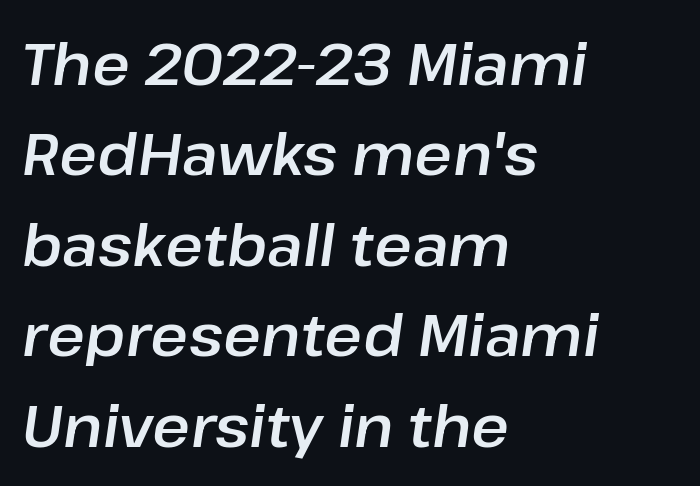
The image shows 58 px text type, italic (leaning right); set left-aligned, normal line spacing (1.56x), normal letter spacing, not underlined; low stroke contrast and a medium x-height.
